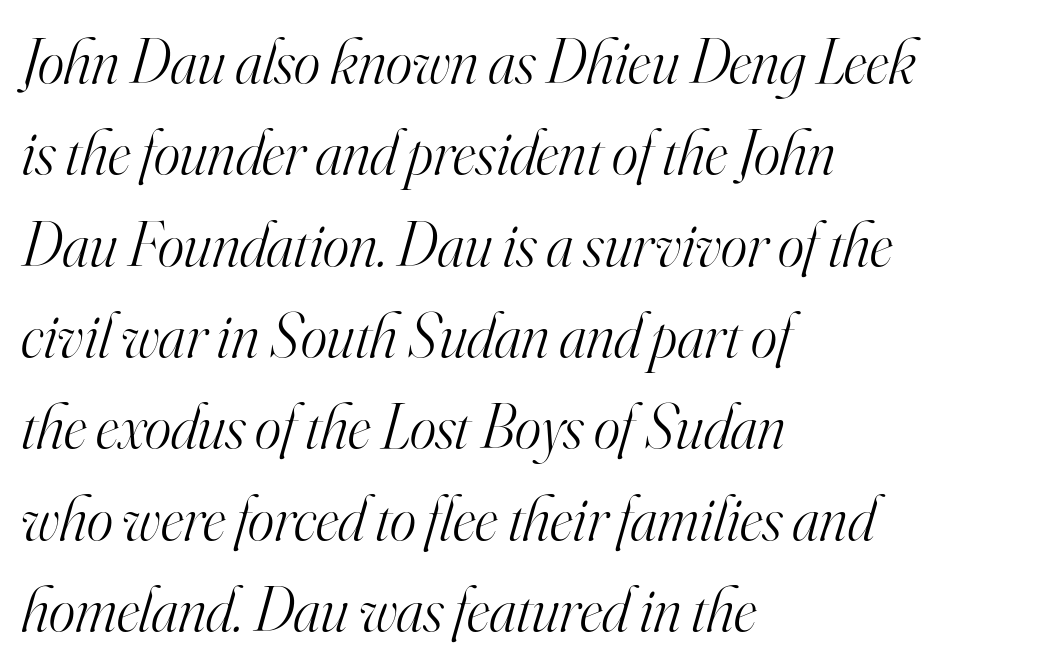
Posture: slanted. Just letters on the line, the space beneath them empty. Words appear dense and cohesive because spacing is normal. This sample is left-justified, so line endings fall wherever the words run out. The rendering uses natural spacing where letterforms have individual widths. The weight tops out at a normal text grade.
